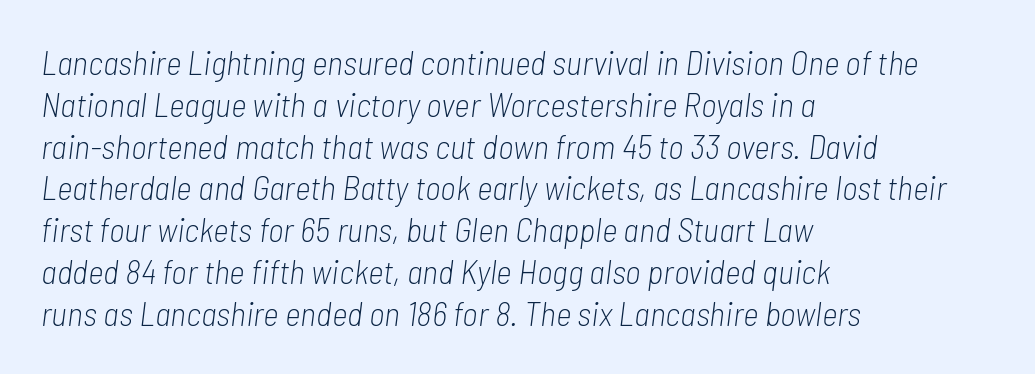
Anything drawn beneath the words? Only blank space. Here the designer chose a conventional face with non-uniform glyph widths. Caption: standard tracking, unaltered. Tall strokes in this sample are angled rather than plumb. The compositor pushed each line to the left boundary.
